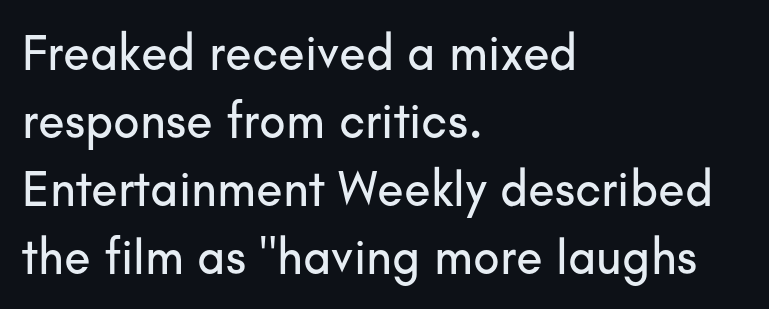
Posture: upright roman. I'd call this a sans setting — the letters go barefoot. The words here are not underlined. The tracking reads as untouched default to a designer's eye.
